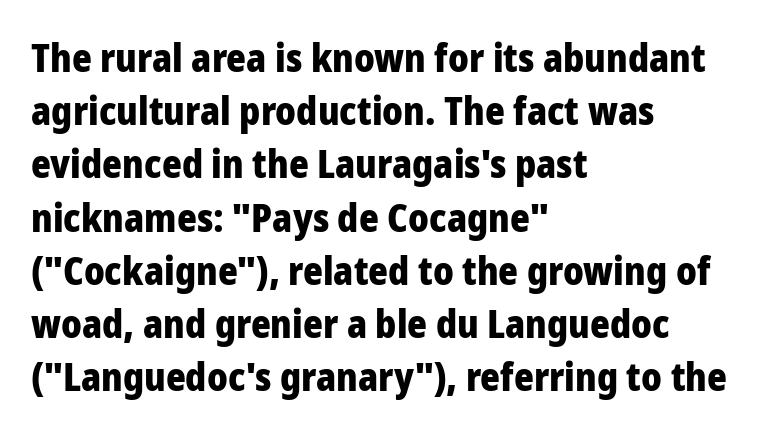
Q: Is the text bold? A: Yes.
Q: Is the text italic (slanted)? A: No, it is upright.
Q: Is the typeface a serif or a sans-serif typeface? A: Sans-serif.
Q: Is the text underlined? A: No.
Q: How is the paragraph aligned? A: Left-aligned.
Q: Is the spacing between letters normal or unusually wide? A: Normal.
Q: Is the spacing between lines tight, normal or loose? A: Normal.
Q: Width (condensed, normal, or wide)? A: Normal.
Q: Stroke contrast? A: Low.
Q: x-height? A: Medium.
Q: Monospaced? A: No.
